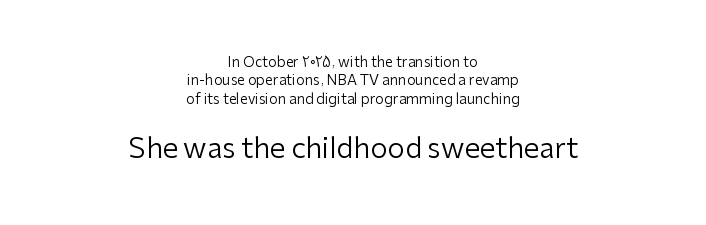
{"serif": "no", "italic": "no", "bold": "no", "weight": "regular", "width": "normal", "stroke_contrast": "low", "x_height": "medium", "monospaced": "no", "underline": "no", "align": "center", "line_spacing": "normal", "line_spacing_ratio": 1.31, "letter_spacing": "normal", "letter_spacing_em": 0.0, "larger_block": "second", "size_ratio": 2.0, "glyph_px": 28}
